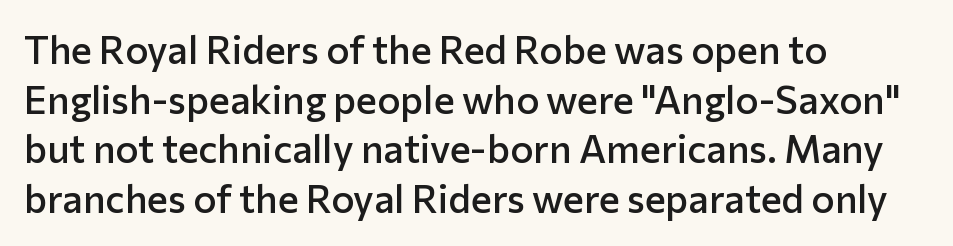
Q: Is the text bold? A: Semi-bold.
Q: Is the text italic (slanted)? A: No, it is upright.
Q: Is the typeface a serif or a sans-serif typeface? A: Sans-serif.
Q: Is the text underlined? A: No.
Q: How is the paragraph aligned? A: Left-aligned.
Q: Is the spacing between letters normal or unusually wide? A: Normal.
Q: Is the spacing between lines tight, normal or loose? A: Normal.
Q: Width (condensed, normal, or wide)? A: Normal.
Q: Stroke contrast? A: Low.
Q: x-height? A: Medium.
Q: Monospaced? A: No.
